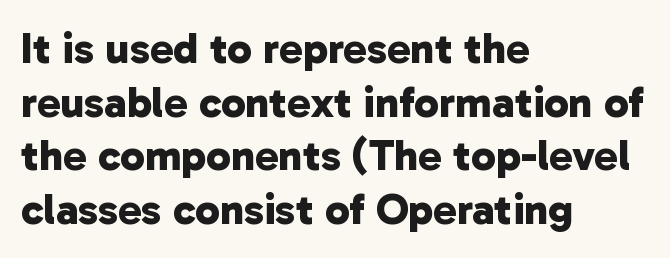
Stroke terminals: plain, sans-serif. What stands out about the letter spacing? Nothing — it is the standard amount. The face used here is proportionally spaced, like ordinary book or web type. Decoration check: the copy has no underline.
